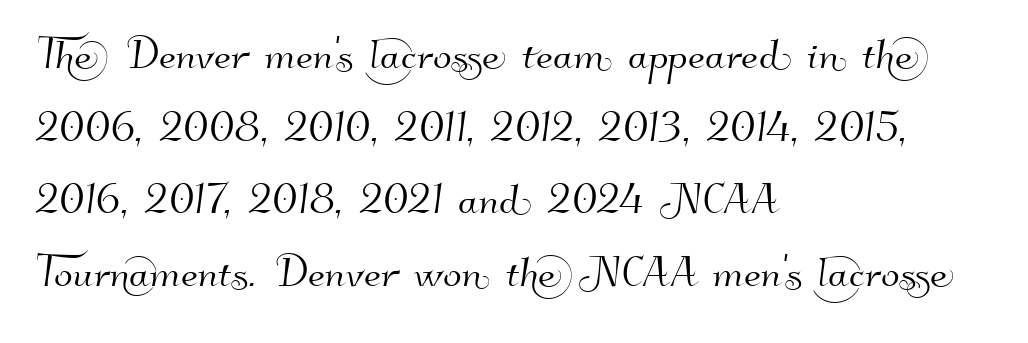
The image shows 55 px sans-serif type; set left-aligned, normal line spacing (1.32x), normal letter spacing, not underlined; high stroke contrast and a small x-height.
